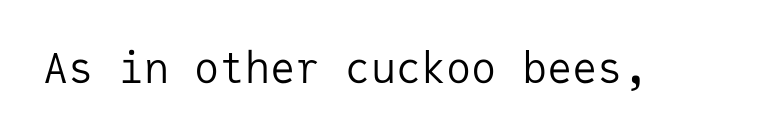
The letterforms sit shoulder to shoulder at normal distance. The area under the type is left untouched. The weight tops out at a normal text grade. Characters remain perfectly vertical along every line. No feet cap the strokes, marking this as sans-serif type.
